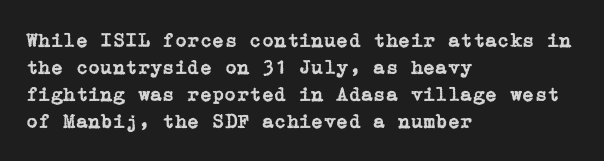
One-word summary of the alignment: left. The words here are not underlined. The passage shown stacks its lines at a standard gap. These lines were composed using upright roman letters.
